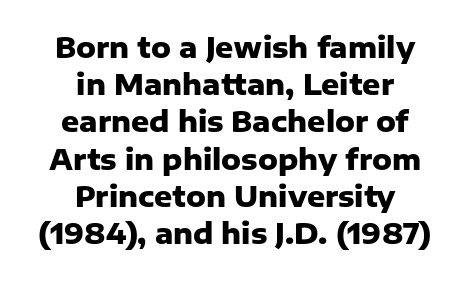
The image shows 28 px heavy sans-serif type, upright; set centered, normal line spacing (1.33x), normal letter spacing, not underlined; low stroke contrast and a medium x-height.
